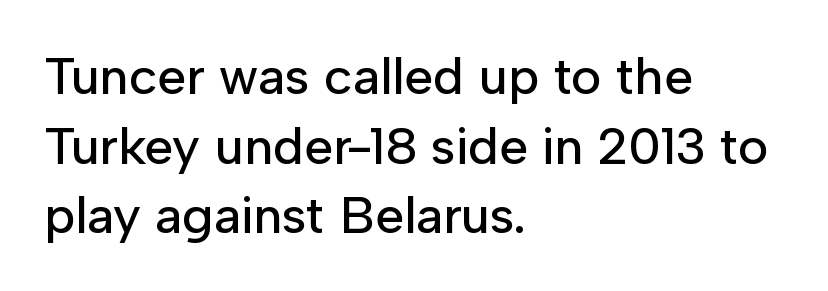
The image shows 52 px sans-serif type, upright; set left-aligned, normal line spacing (1.34x), normal letter spacing, not underlined; low stroke contrast and a medium x-height.
